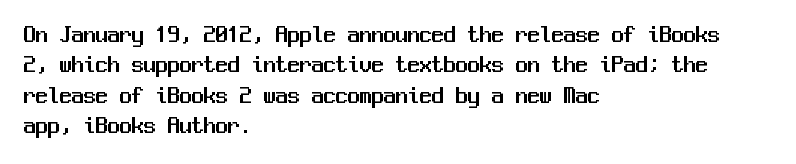
Unmarked baselines from the first word to the last. Short and long lines alike share a common starting point at left. The horizontal fit of the characters is conventional and even. Leading matches the norm, producing a regular column. In terms of posture, this sample is upright.
